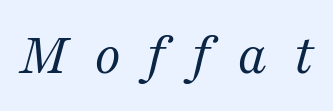
Q: Is the text bold? A: No.
Q: Is the text italic (slanted)? A: Yes, it leans right by about 16 degrees.
Q: Is the typeface a serif or a sans-serif typeface? A: Serif.
Q: Is the text underlined? A: No.
Q: Is the spacing between letters normal or unusually wide? A: Unusually wide.
Q: Width (condensed, normal, or wide)? A: Normal.
Q: Stroke contrast? A: Medium.
Q: x-height? A: Medium.
Q: Monospaced? A: No.
